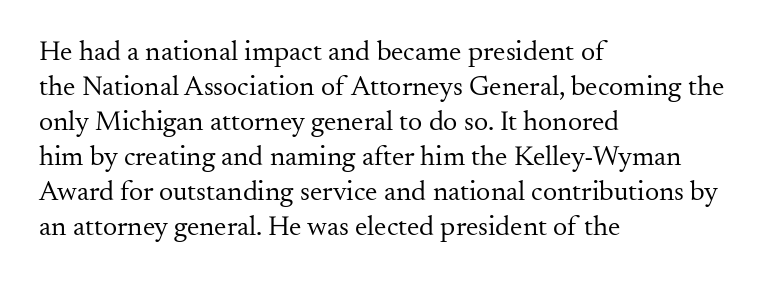
The image shows 28 px regular-weight serif type, upright; set left-aligned, normal line spacing (1.25x), normal letter spacing, not underlined; medium stroke contrast and a small x-height.
